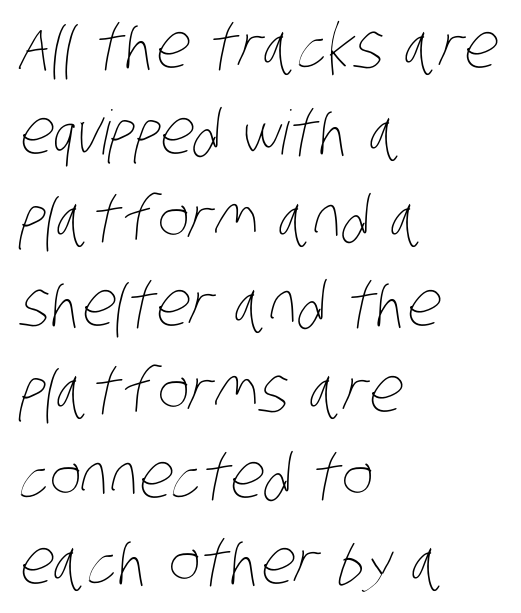
{"bold": "no", "weight": "thin", "width": "condensed", "stroke_contrast": "low", "x_height": "large", "monospaced": "no", "underline": "no", "align": "left", "line_spacing": "normal", "line_spacing_ratio": 1.41, "letter_spacing": "normal", "letter_spacing_em": 0.0, "glyph_px": 61}
